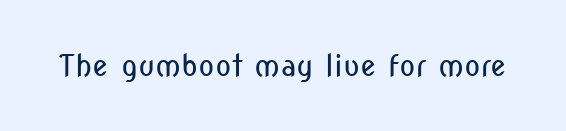
{"serif": "no", "italic": "no", "bold": "no", "weight": "regular", "width": "condensed", "stroke_contrast": "low", "x_height": "medium", "monospaced": "no", "underline": "no", "letter_spacing": "normal", "letter_spacing_em": 0.0, "glyph_px": 30}
